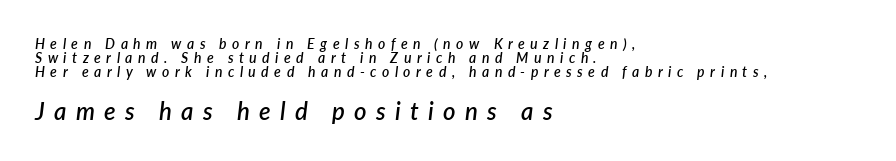
Character size in the trailing block exceeds that of the leading block. Its strokes are somewhat broadened, the hallmark of semibold type. Compared with typical body copy, the letter spacing here is much looser. Short and long lines alike share a common starting point at left. Each row of text sits above clean, open space.
